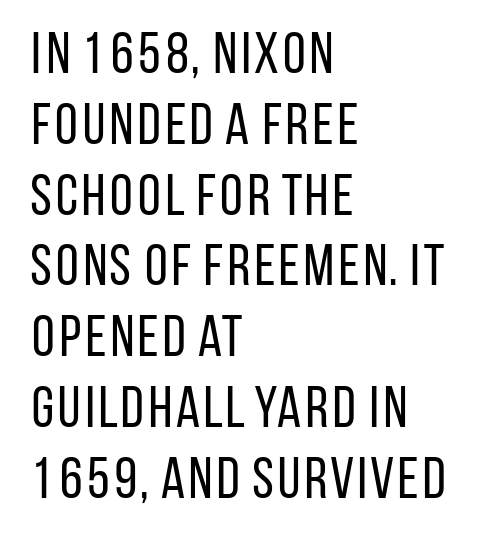
The image shows 58 px regular-weight, condensed sans-serif type, upright; set left-aligned, line spacing 1.22x, normal letter spacing, not underlined; low stroke contrast and a large x-height.
